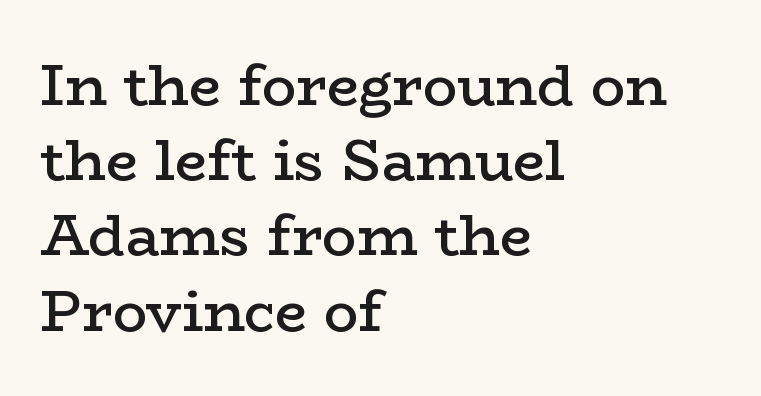
{"serif": "yes", "italic": "no", "bold": "semi", "weight": "semibold", "width": "wide", "stroke_contrast": "low", "x_height": "medium", "monospaced": "no", "underline": "no", "align": "left", "line_spacing": "normal", "line_spacing_ratio": 1.32, "letter_spacing": "normal", "letter_spacing_em": 0.0, "glyph_px": 57}
